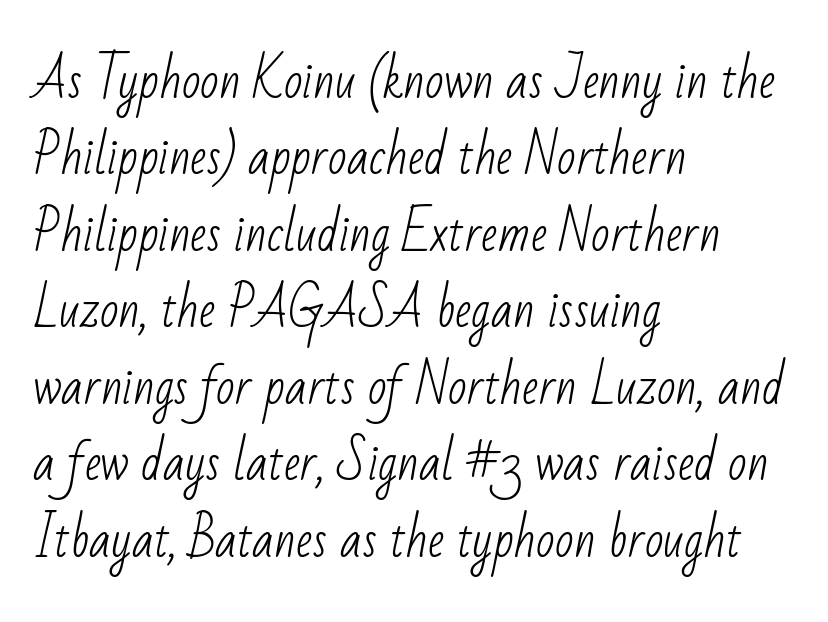
Q: Is the text bold? A: No.
Q: Is the typeface a serif or a sans-serif typeface? A: Sans-serif.
Q: Is the text underlined? A: No.
Q: How is the paragraph aligned? A: Left-aligned.
Q: Is the spacing between letters normal or unusually wide? A: Normal.
Q: Is the spacing between lines tight, normal or loose? A: Normal.
Q: Width (condensed, normal, or wide)? A: Condensed.
Q: Stroke contrast? A: Low.
Q: x-height? A: Small.
Q: Monospaced? A: No.
